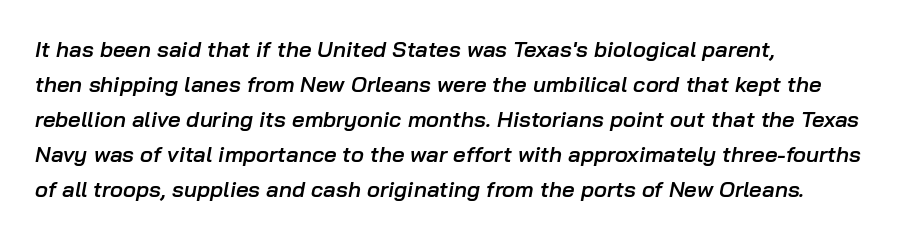
Q: Is the text bold? A: Semi-bold.
Q: Is the text italic (slanted)? A: Yes, it leans right by about 10 degrees.
Q: Is the text underlined? A: No.
Q: How is the paragraph aligned? A: Left-aligned.
Q: Is the spacing between letters normal or unusually wide? A: Normal.
Q: Is the spacing between lines tight, normal or loose? A: Normal.
